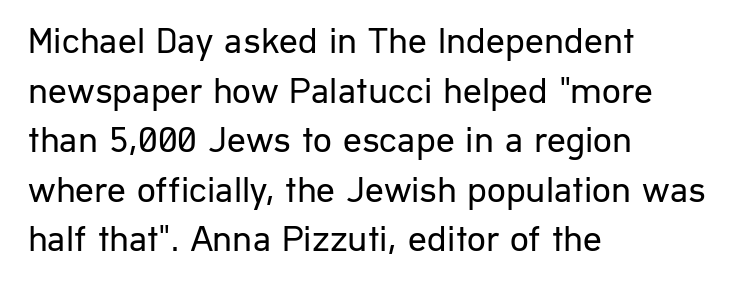
Q: Is the text bold? A: No.
Q: Is the text italic (slanted)? A: No, it is upright.
Q: Is the typeface a serif or a sans-serif typeface? A: Sans-serif.
Q: Is the text underlined? A: No.
Q: How is the paragraph aligned? A: Left-aligned.
Q: Is the spacing between letters normal or unusually wide? A: Normal.
Q: Is the spacing between lines tight, normal or loose? A: Normal.
Q: Width (condensed, normal, or wide)? A: Normal.
Q: Stroke contrast? A: Low.
Q: x-height? A: Medium.
Q: Monospaced? A: No.
